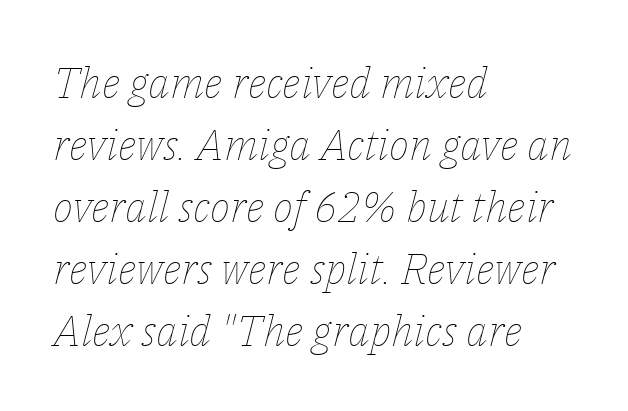
The image shows 43 px thin type, italic (leaning right); set left-aligned, normal line spacing (1.44x), normal letter spacing, not underlined; low stroke contrast and a medium x-height.
